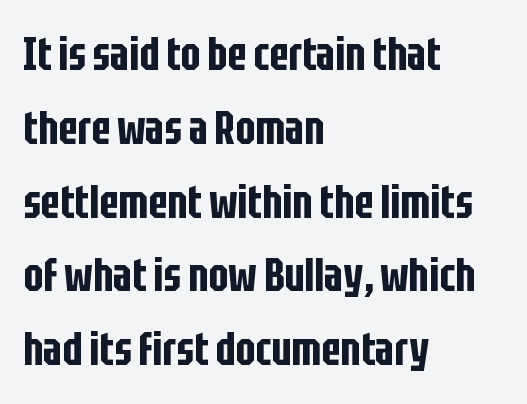
{"serif": "no", "italic": "no", "width": "condensed", "stroke_contrast": "low", "x_height": "large", "monospaced": "no", "underline": "no", "align": "left", "line_spacing": "normal", "line_spacing_ratio": 1.57, "letter_spacing": "normal", "letter_spacing_em": 0.0, "glyph_px": 47}
